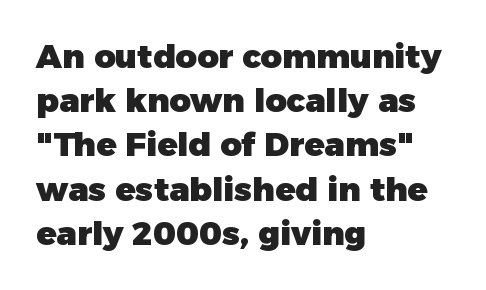
Q: Is the text bold? A: Yes.
Q: Is the text italic (slanted)? A: No, it is upright.
Q: Is the typeface a serif or a sans-serif typeface? A: Sans-serif.
Q: Is the text underlined? A: No.
Q: How is the paragraph aligned? A: Left-aligned.
Q: Is the spacing between letters normal or unusually wide? A: Normal.
Q: Is the spacing between lines tight, normal or loose? A: Normal.
Q: Width (condensed, normal, or wide)? A: Normal.
Q: Stroke contrast? A: Low.
Q: x-height? A: Medium.
Q: Monospaced? A: No.
